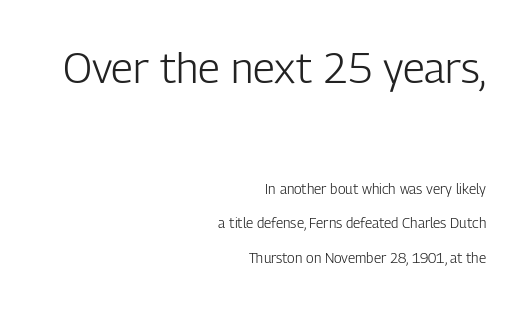
Q: Is the text bold? A: No.
Q: Is the text italic (slanted)? A: No, it is upright.
Q: Is the typeface a serif or a sans-serif typeface? A: Sans-serif.
Q: Is the text underlined? A: No.
Q: How is the paragraph aligned? A: Right-aligned.
Q: Is the spacing between letters normal or unusually wide? A: Normal.
Q: Is the spacing between lines tight, normal or loose? A: Loose.
Q: Which block of text is set in a larger size, the first (top) or the second (bottom)? A: The first (top) one.
Q: Width (condensed, normal, or wide)? A: Condensed.
Q: Stroke contrast? A: Low.
Q: x-height? A: Medium.
Q: Monospaced? A: No.
